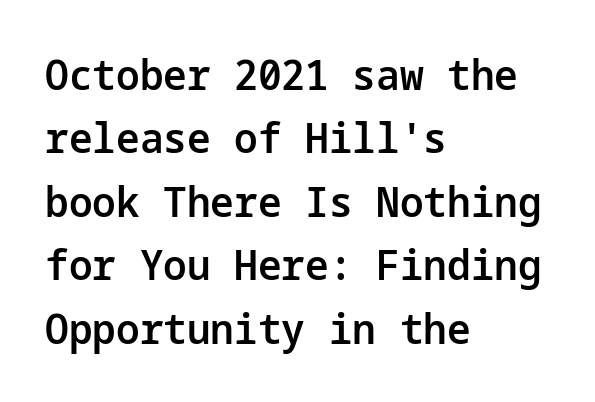
Typographic density is moderately raised because the face is semibold. Leading: standard. When letters stand straight like this, we call the style roman or upright. A bare baseline throughout the passage.
